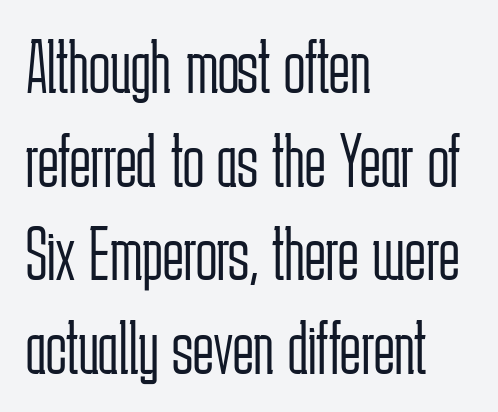
Q: Is the text bold? A: No.
Q: Is the text italic (slanted)? A: No, it is upright.
Q: Is the typeface a serif or a sans-serif typeface? A: Sans-serif.
Q: Is the text underlined? A: No.
Q: How is the paragraph aligned? A: Left-aligned.
Q: Is the spacing between letters normal or unusually wide? A: Normal.
Q: Width (condensed, normal, or wide)? A: Condensed.
Q: Stroke contrast? A: Low.
Q: x-height? A: Medium.
Q: Monospaced? A: No.
